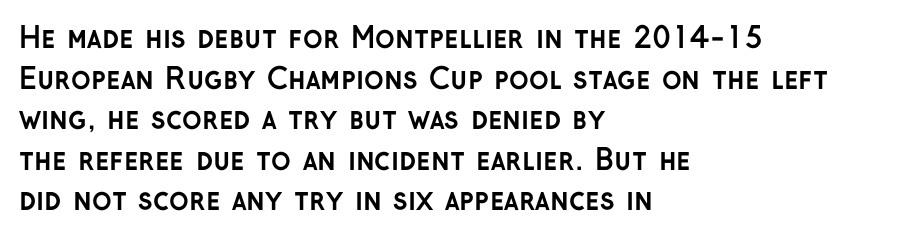
The image shows 29 px semibold sans-serif type, upright; set left-aligned, normal line spacing (1.4x), normal letter spacing, not underlined; low stroke contrast and a medium x-height.
